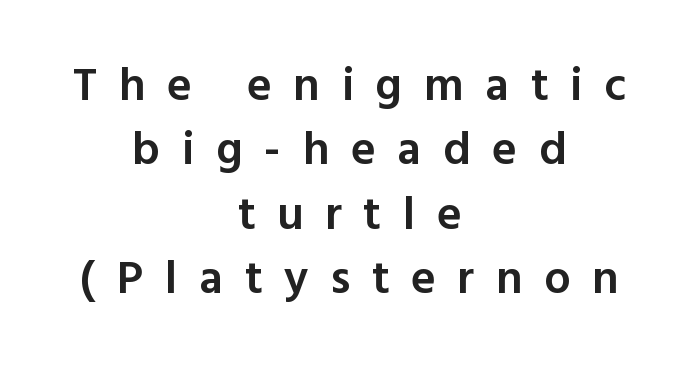
{"serif": "no", "italic": "no", "bold": "semi", "weight": "semibold", "width": "normal", "x_height": "medium", "monospaced": "no", "underline": "no", "align": "center", "line_spacing": "normal", "line_spacing_ratio": 1.37, "letter_spacing": "wide", "letter_spacing_em": 0.46, "glyph_px": 47}
